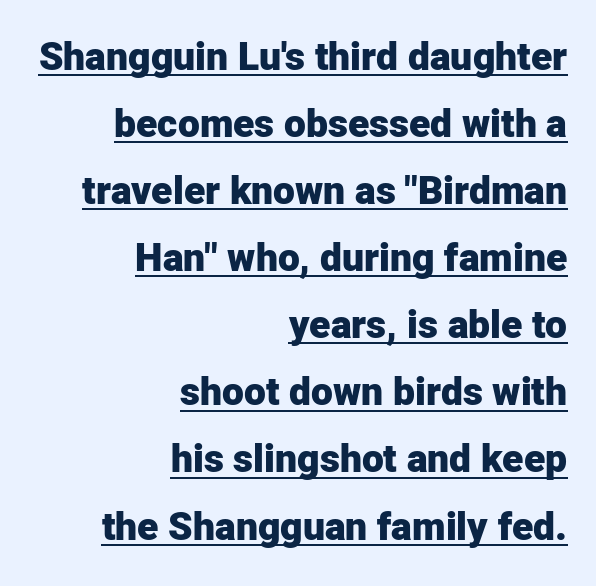
The image shows 39 px heavy sans-serif type, upright; set right-aligned, line spacing 1.72x, normal letter spacing, underlined; low stroke contrast and a medium x-height.
